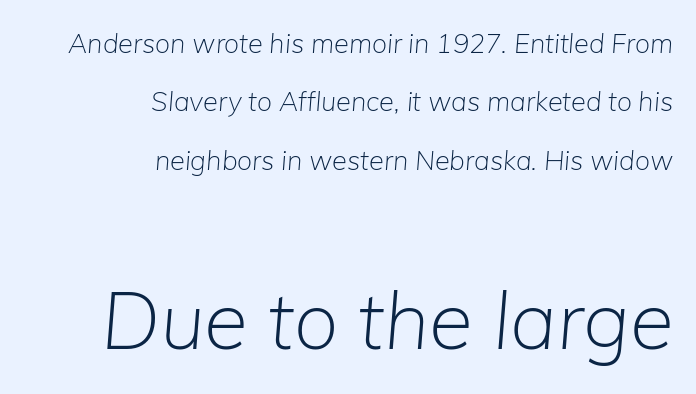
Q: Is the text bold? A: No.
Q: Is the text italic (slanted)? A: Yes, it leans right by about 5 degrees.
Q: Is the text underlined? A: No.
Q: How is the paragraph aligned? A: Right-aligned.
Q: Is the spacing between letters normal or unusually wide? A: Normal.
Q: Is the spacing between lines tight, normal or loose? A: Loose.
Q: Which block of text is set in a larger size, the first (top) or the second (bottom)? A: The second (bottom) one.
Q: Width (condensed, normal, or wide)? A: Normal.
Q: Stroke contrast? A: Low.
Q: x-height? A: Medium.
Q: Monospaced? A: No.
